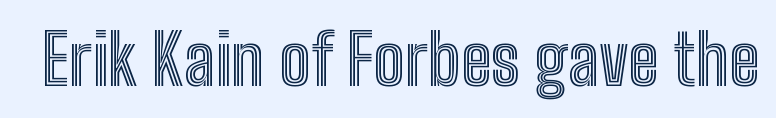
Q: Is the text italic (slanted)? A: No, it is upright.
Q: Is the text underlined? A: No.
Q: Is the spacing between letters normal or unusually wide? A: Normal.
Q: Width (condensed, normal, or wide)? A: Condensed.
Q: x-height? A: Medium.
Q: Monospaced? A: No.
